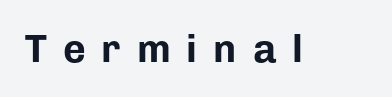
Italic: no, the glyphs are upright roman. Observe the wide spacing: letters keep a clear distance from each other. The passage shown is typeset with a sans-serif family. Students, this is bold: see how much ink each stroke carries.
